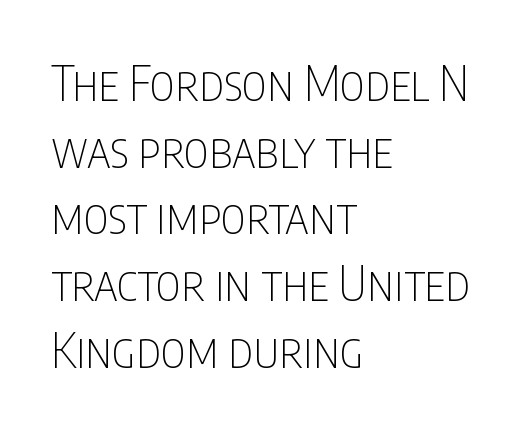
The image shows 48 px thin, condensed sans-serif type, upright; set left-aligned, normal line spacing (1.39x), normal letter spacing, not underlined; low stroke contrast and a large x-height.
